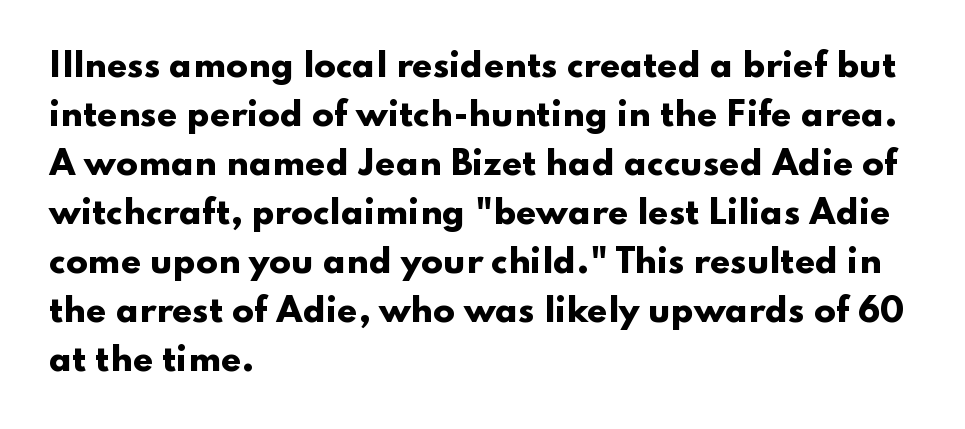
Q: Is the text bold? A: Yes.
Q: Is the text italic (slanted)? A: No, it is upright.
Q: Is the typeface a serif or a sans-serif typeface? A: Sans-serif.
Q: Is the text underlined? A: No.
Q: How is the paragraph aligned? A: Left-aligned.
Q: Is the spacing between letters normal or unusually wide? A: Normal.
Q: Is the spacing between lines tight, normal or loose? A: Normal.
Q: Width (condensed, normal, or wide)? A: Wide.
Q: Stroke contrast? A: Low.
Q: x-height? A: Small.
Q: Monospaced? A: No.
